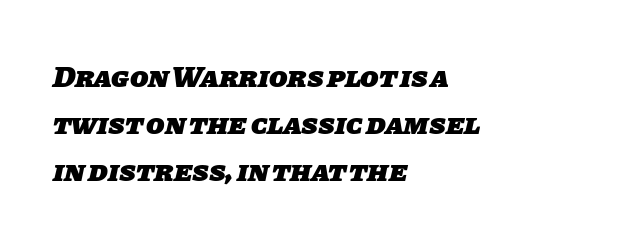
Q: Is the text bold? A: Yes.
Q: Is the typeface a serif or a sans-serif typeface? A: Serif.
Q: Is the text underlined? A: No.
Q: How is the paragraph aligned? A: Left-aligned.
Q: Is the spacing between letters normal or unusually wide? A: Normal.
Q: Is the spacing between lines tight, normal or loose? A: Normal.
Q: Width (condensed, normal, or wide)? A: Normal.
Q: Stroke contrast? A: Low.
Q: x-height? A: Large.
Q: Monospaced? A: No.
